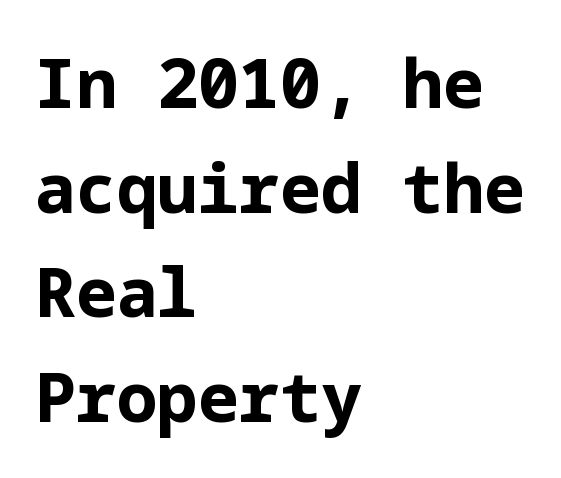
{"serif": "no", "italic": "no", "bold": "yes", "weight": "bold", "width": "normal", "stroke_contrast": "low", "x_height": "medium", "underline": "no", "align": "left", "line_spacing": "normal", "line_spacing_ratio": 1.54, "letter_spacing": "normal", "letter_spacing_em": 0.0, "glyph_px": 68}
